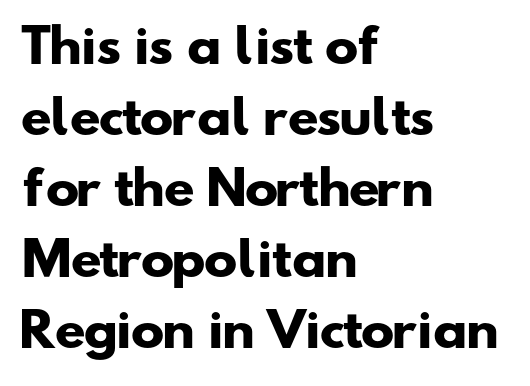
The image shows 45 px heavy, wide sans-serif type; set left-aligned, normal line spacing (1.58x), normal letter spacing, not underlined; low stroke contrast and a small x-height.
